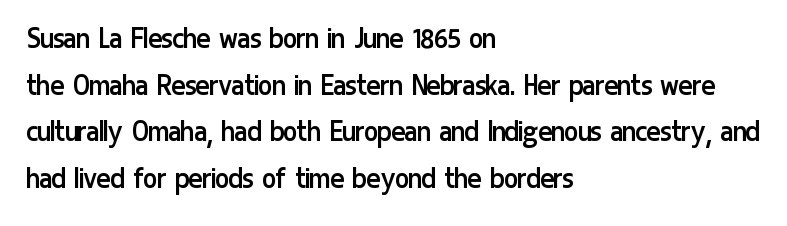
The image shows 33 px regular-weight, condensed sans-serif type, upright; set left-aligned, normal line spacing (1.41x), normal letter spacing, not underlined; low stroke contrast and a medium x-height.
